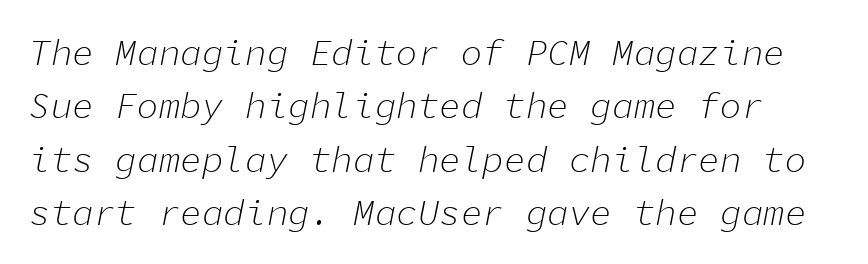
The type is set solid horizontally, with unmodified tracking. Designer's note — italics engaged. The words here are not underlined. The rendering uses a moderate line-height, typical for paragraphs.
